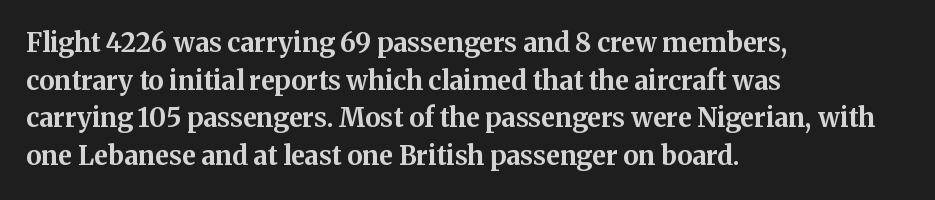
Q: Is the text bold? A: Yes.
Q: Is the text italic (slanted)? A: No, it is upright.
Q: Is the text underlined? A: No.
Q: How is the paragraph aligned? A: Left-aligned.
Q: Is the spacing between letters normal or unusually wide? A: Normal.
Q: Is the spacing between lines tight, normal or loose? A: Normal.
